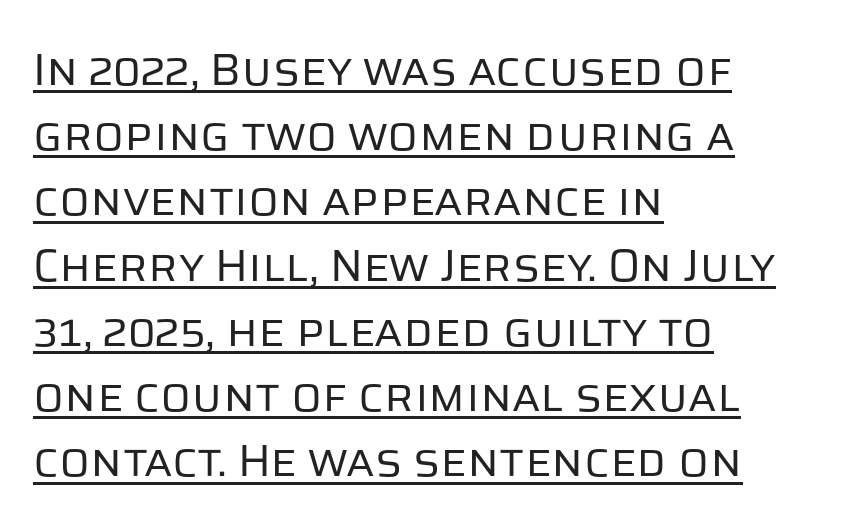
Each word holds together tightly as a unit, with standard inter-letter gaps. Whoever set this chose a conventional vertical rhythm. This is sans-serif lettering, the kind often seen on screens and signage. No chunkiness to these letters — they're not bold.
